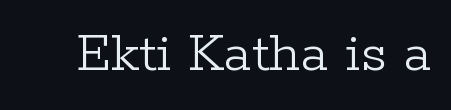
Honestly, the letter spacing is just normal — you wouldn't notice it. Is this a heavy cut? Hardly; it is regular or lighter. If you drew a line through each stem, it would be perfectly vertical. The space beneath each line is pristine and unruled.
